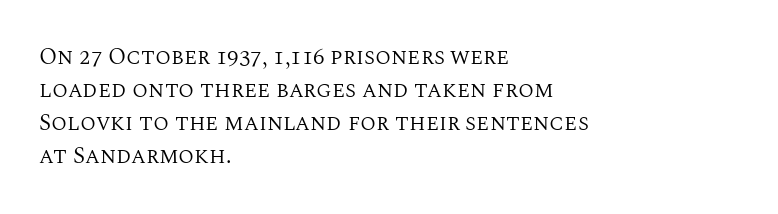
Does extra space separate the letters? No, they use regular spacing. The rendering anchors every line to the left-hand side. The axis of the letterforms is exactly vertical. These lines sit exactly where default settings would place them. Ink coverage per letter is moderate at most. Bare-footed words on every line.
